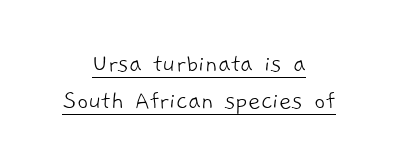
Bold? No — there's no thickening of the strokes. Words appear dense and cohesive because spacing is normal. Whoever set this chose a conventional vertical rhythm. Compared with undecorated copy, this sample adds a rule below the words. Alignment: centered.
